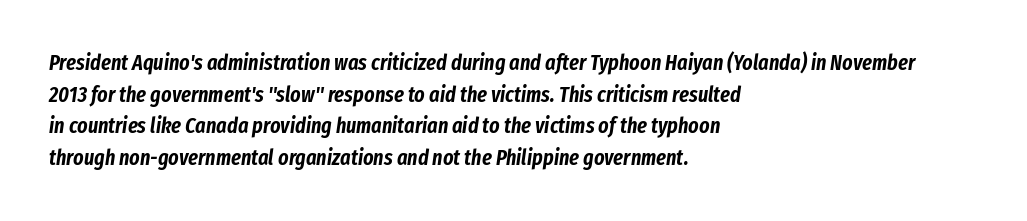
Q: Is the text italic (slanted)? A: Yes, it leans right by about 8 degrees.
Q: Is the text underlined? A: No.
Q: How is the paragraph aligned? A: Left-aligned.
Q: Is the spacing between letters normal or unusually wide? A: Normal.
Q: Is the spacing between lines tight, normal or loose? A: Normal.
